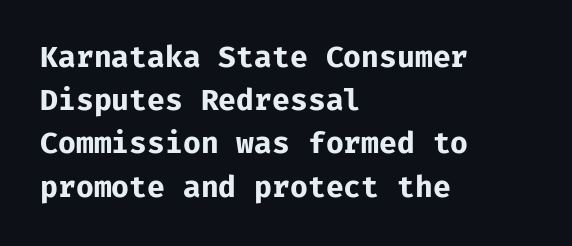
Q: Is the text bold? A: Yes.
Q: Is the text italic (slanted)? A: No, it is upright.
Q: Is the typeface a serif or a sans-serif typeface? A: Sans-serif.
Q: Is the text underlined? A: No.
Q: How is the paragraph aligned? A: Left-aligned.
Q: Is the spacing between letters normal or unusually wide? A: Normal.
Q: Is the spacing between lines tight, normal or loose? A: Normal.
Q: Width (condensed, normal, or wide)? A: Normal.
Q: Stroke contrast? A: Low.
Q: x-height? A: Medium.
